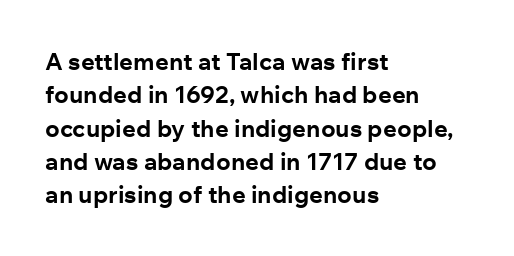
Q: Is the text bold? A: Yes.
Q: Is the text italic (slanted)? A: No, it is upright.
Q: Is the text underlined? A: No.
Q: How is the paragraph aligned? A: Left-aligned.
Q: Is the spacing between letters normal or unusually wide? A: Normal.
Q: Is the spacing between lines tight, normal or loose? A: Normal.
